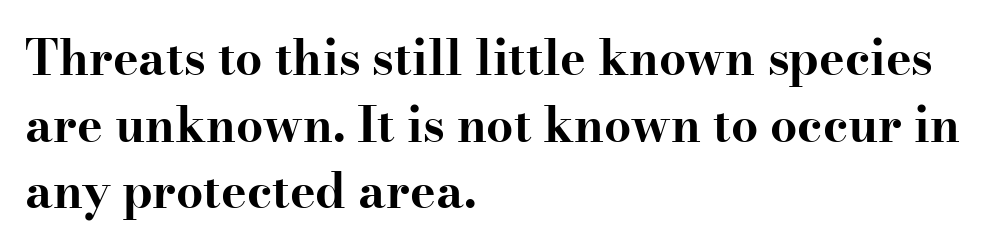
Glance below the letters and you will spot only blank space. This is roman type, the default non-slanted kind. Letter spacing: default. What's the leading like? Ordinary, nothing unusual. Weight check: bold — yes, fully.
